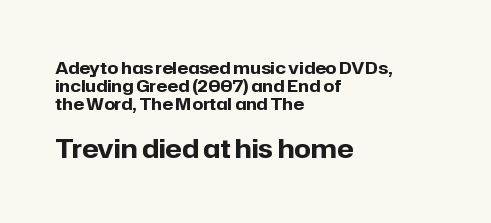
Q: Is the text bold? A: Yes.
Q: Is the text italic (slanted)? A: No, it is upright.
Q: Is the text underlined? A: No.
Q: How is the paragraph aligned? A: Left-aligned.
Q: Is the spacing between letters normal or unusually wide? A: Normal.
Q: Is the spacing between lines tight, normal or loose? A: Tight.
Q: Which block of text is set in a larger size, the first (top) or the second (bottom)? A: The second (bottom) one.
